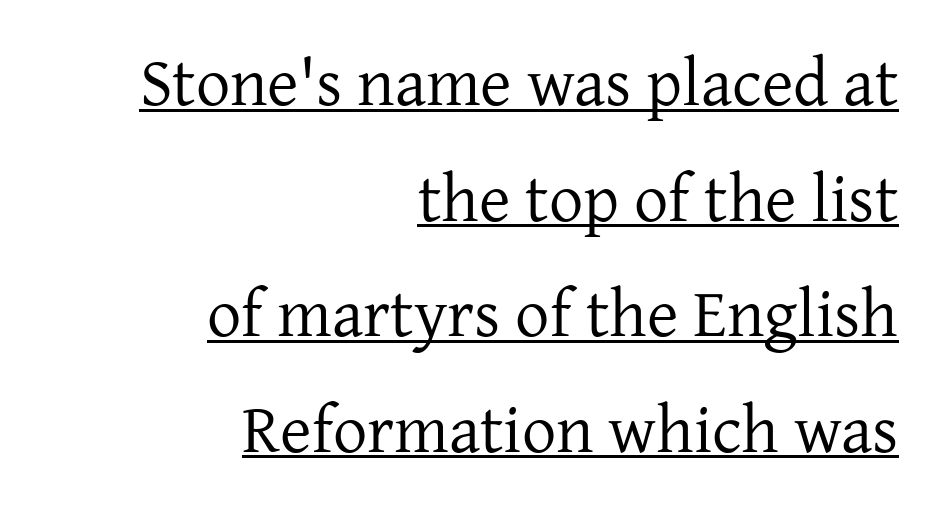
{"serif": "yes", "italic": "no", "bold": "no", "weight": "regular", "width": "normal", "stroke_contrast": "low", "x_height": "medium", "monospaced": "no", "underline": "yes", "align": "right", "line_spacing": "normal", "line_spacing_ratio": 1.7, "letter_spacing": "normal", "letter_spacing_em": 0.0, "glyph_px": 68}
